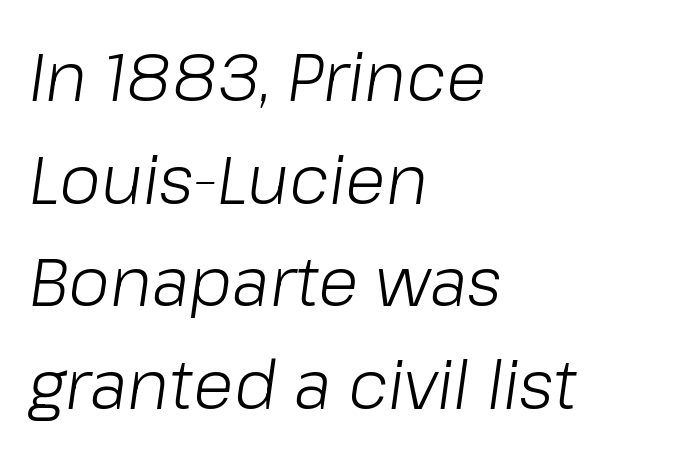
The image shows 67 px light type, italic (leaning right); set left-aligned, normal line spacing (1.53x), normal letter spacing, not underlined; low stroke contrast and a medium x-height.
